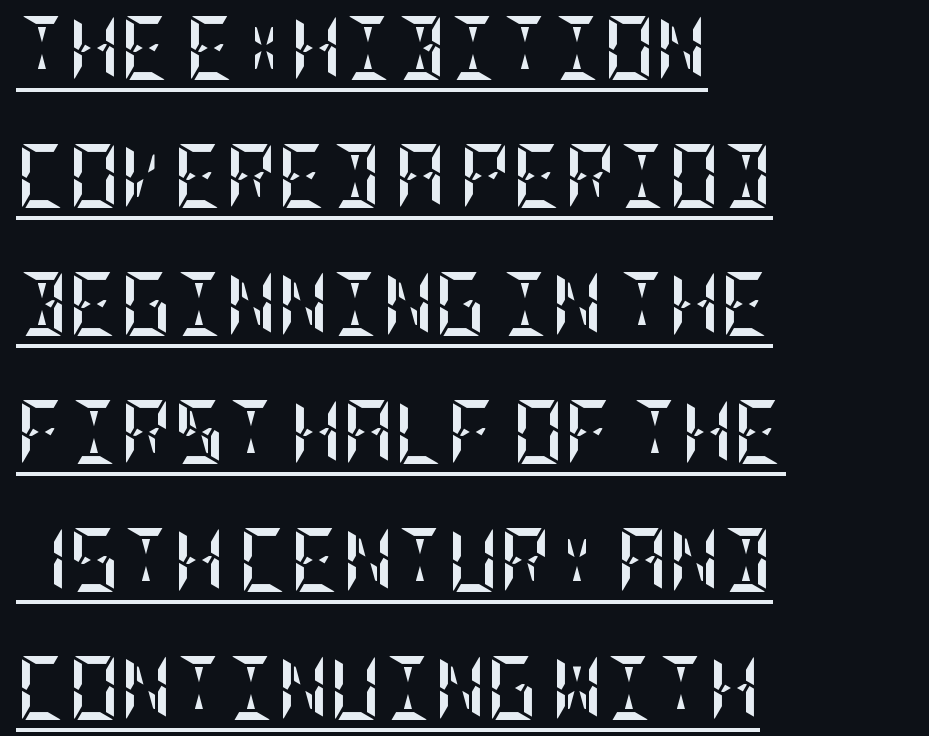
{"italic": "no", "bold": "yes", "weight": "semibold", "width": "condensed", "stroke_contrast": "low", "x_height": "large", "underline": "yes", "align": "left", "line_spacing": "loose", "line_spacing_ratio": 2.0, "letter_spacing": "normal", "letter_spacing_em": 0.0, "glyph_px": 64}
